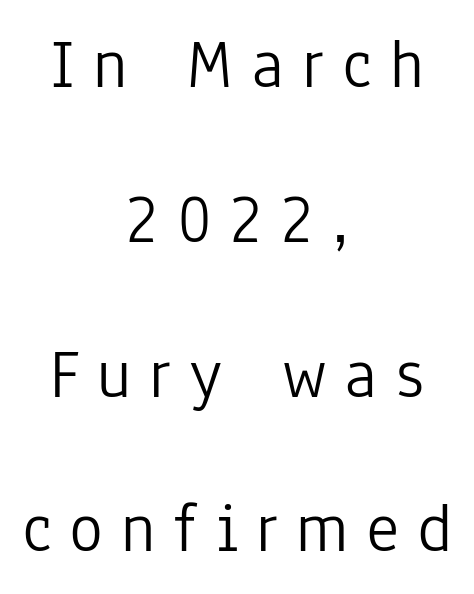
The image shows 71 px light, condensed sans-serif type, upright; set centered, loose line spacing (2.18x), unusually wide letter spacing (+0.25 em), not underlined; low stroke contrast and a medium x-height.
